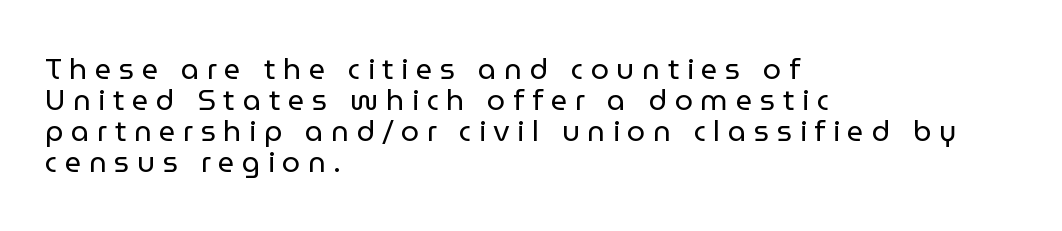
Here the glyphs are tracked loosely, breaking word shapes into spaced letters. The typeface chosen for these lines omits serifs. Clear beneath every line of the passage. Heaviness? Minimal to ordinary, like unemphasized prose. Nope, not italic — everything's standing straight.
